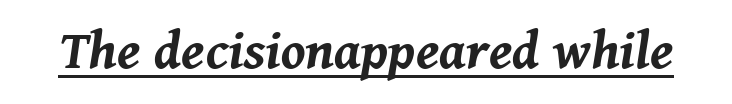
{"italic": "yes", "lean": "right", "slant_degrees": 8, "bold": "yes", "weight": "bold", "width": "normal", "stroke_contrast": "medium", "x_height": "medium", "monospaced": "no", "underline": "yes", "letter_spacing": "normal", "letter_spacing_em": 0.0, "glyph_px": 54}
